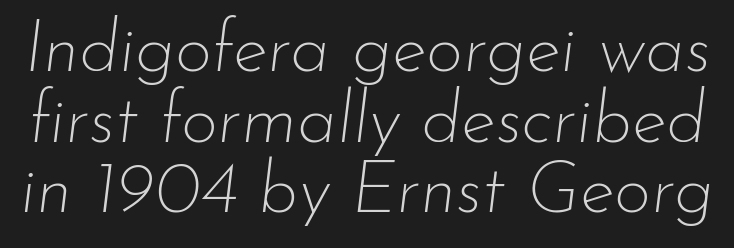
Q: Is the text bold? A: No.
Q: Is the text italic (slanted)? A: Yes, it leans right by about 7 degrees.
Q: Is the text underlined? A: No.
Q: Is the spacing between letters normal or unusually wide? A: Normal.
Q: Is the spacing between lines tight, normal or loose? A: Tight.
Q: Width (condensed, normal, or wide)? A: Normal.
Q: Stroke contrast? A: Low.
Q: x-height? A: Small.
Q: Monospaced? A: No.
